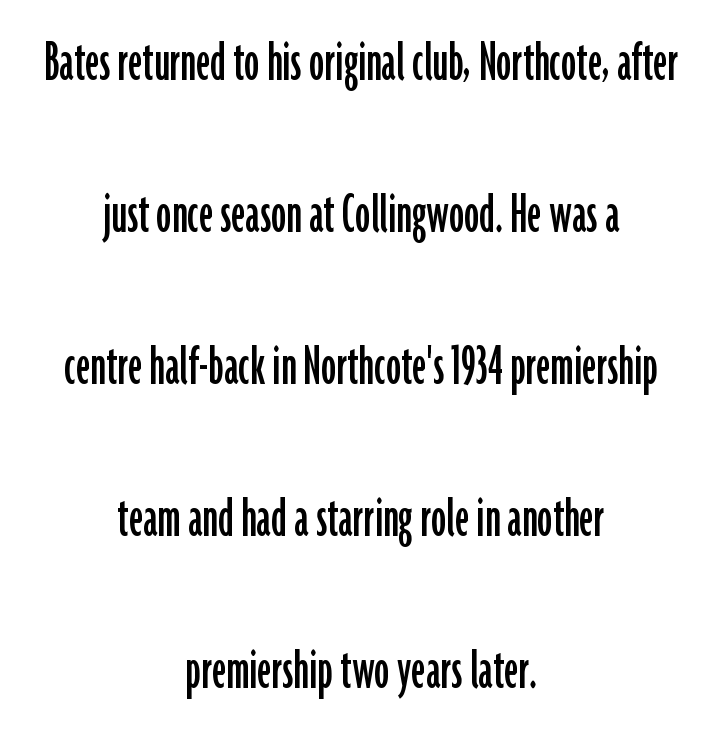
The gap between lines stays unmarked. Is this a fixed-width face? No — the glyphs have proportional, varying widths. Notice how the stems are strictly vertical — no italics here. Nobody touched the tracking dial on this one. What kind of face is this? One without serifs — a sans. A student would call this center alignment; a typographer would say set centered.
